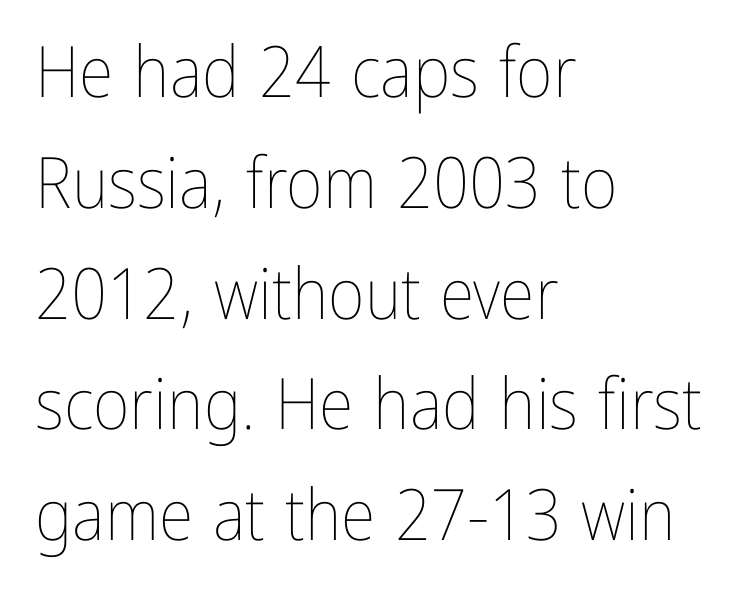
The image shows 71 px thin, condensed type, upright; set left-aligned, normal line spacing (1.56x), normal letter spacing, not underlined; low stroke contrast and a medium x-height.
